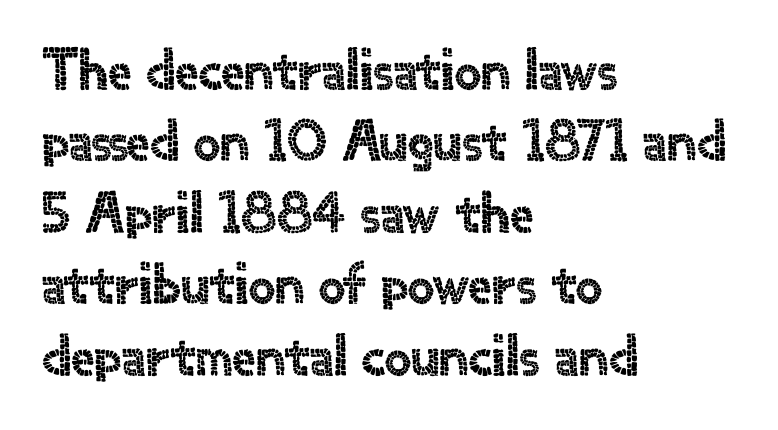
The image shows 59 px sans-serif type, upright; set left-aligned, line spacing 1.21x, normal letter spacing, not underlined; a small x-height.
